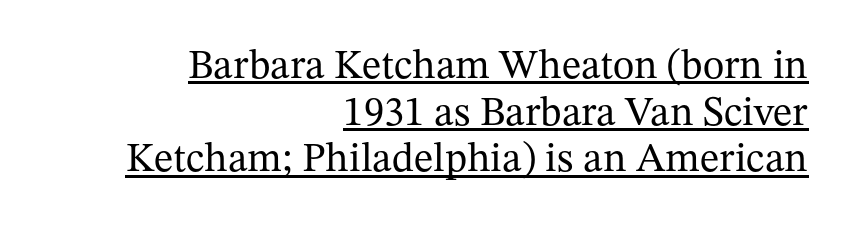
Q: Is the text bold? A: No.
Q: Is the text italic (slanted)? A: No, it is upright.
Q: Is the typeface a serif or a sans-serif typeface? A: Serif.
Q: Is the text underlined? A: Yes.
Q: How is the paragraph aligned? A: Right-aligned.
Q: Is the spacing between letters normal or unusually wide? A: Normal.
Q: Is the spacing between lines tight, normal or loose? A: Tight.
Q: Width (condensed, normal, or wide)? A: Normal.
Q: Stroke contrast? A: Medium.
Q: x-height? A: Medium.
Q: Monospaced? A: No.
